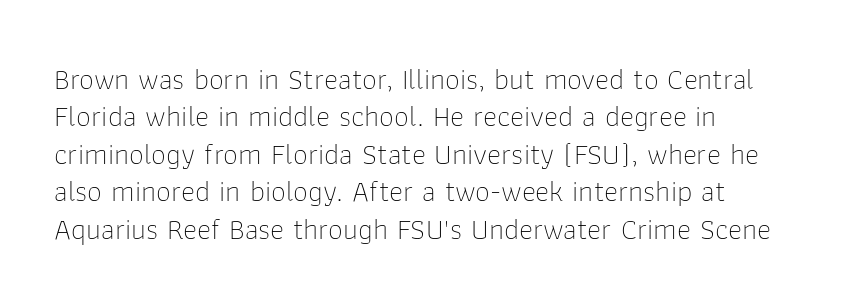
What's the leading like? Ordinary, nothing unusual. How are the letters spaced? Ordinarily, with no added tracking. A light-to-regular cut is what we see here. Is this a fixed-width face? No — the glyphs have proportional, varying widths.
